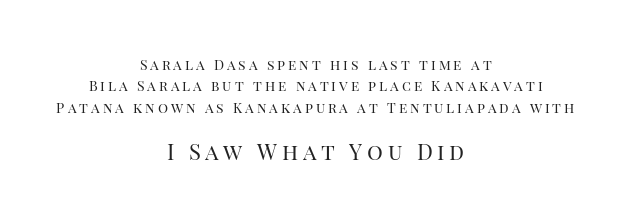
A centered setting, common on invitations and titles, is used for this passage. Descenders are the only things crossing below the line. Display-style spreading of the glyphs; the letterfit is very open. Stem width sits at or under what a default text font uses. The designer left line spacing at the default.
